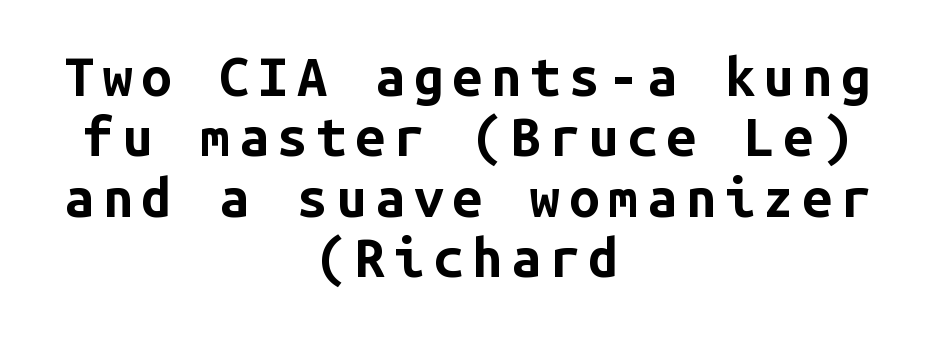
{"serif": "no", "italic": "no", "bold": "yes", "weight": "bold", "width": "normal", "stroke_contrast": "low", "x_height": "medium", "monospaced": "yes", "underline": "no", "align": "center", "line_spacing": "tight", "line_spacing_ratio": 1.12, "glyph_px": 54}
